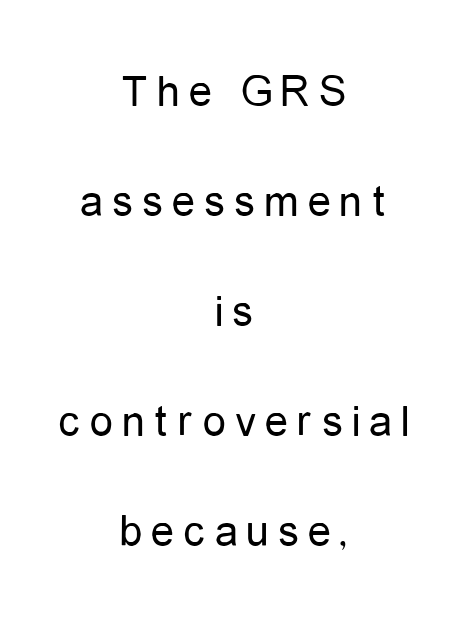
Q: Is the text bold? A: No.
Q: Is the text italic (slanted)? A: No, it is upright.
Q: Is the typeface a serif or a sans-serif typeface? A: Sans-serif.
Q: Is the text underlined? A: No.
Q: How is the paragraph aligned? A: Centered.
Q: Is the spacing between letters normal or unusually wide? A: Unusually wide.
Q: Is the spacing between lines tight, normal or loose? A: Loose.
Q: Width (condensed, normal, or wide)? A: Condensed.
Q: Stroke contrast? A: Low.
Q: x-height? A: Medium.
Q: Monospaced? A: No.
